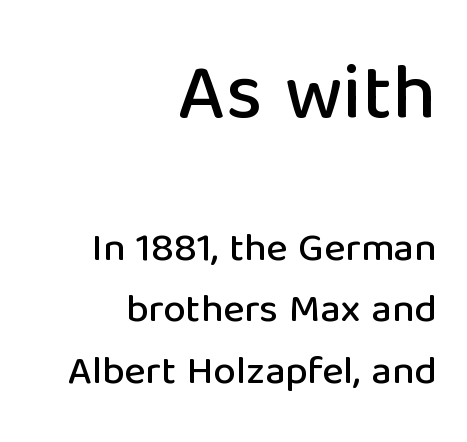
Type without underlining. Does the lettering tilt? It doesn't — this is upright. Spacing between characters is what you'd get straight out of the box. Each letter keeps its own natural width here, so spacing adapts to shape. Is this a sans? Yes — the strokes have no serifs.
